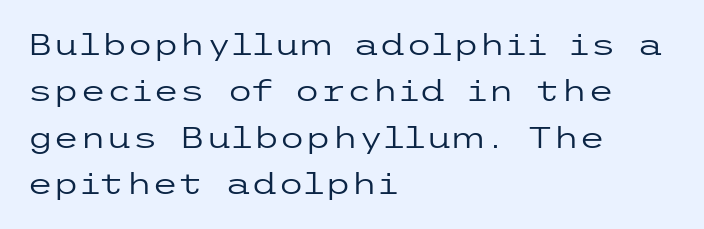
{"serif": "no", "italic": "no", "bold": "no", "weight": "regular", "width": "wide", "stroke_contrast": "low", "x_height": "medium", "underline": "no", "align": "left", "line_spacing": "normal", "line_spacing_ratio": 1.55, "letter_spacing": "normal", "letter_spacing_em": 0.0, "glyph_px": 30}
